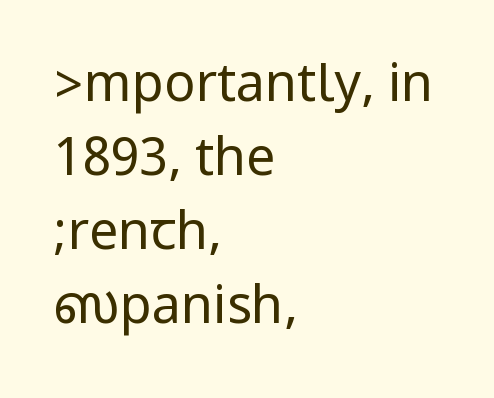
Type style note: lacks serifs. Stems here are at most as thick as an everyday book face. The type sits square on the baseline with zero lean. Look at the tracking — it's just the regular setting, nothing added. The paragraph has a hard left edge and a soft right edge. Anything drawn beneath the words? Only blank space.
